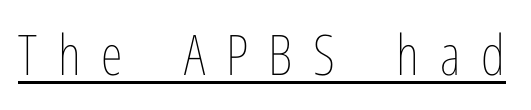
{"italic": "no", "bold": "no", "weight": "thin", "width": "condensed", "stroke_contrast": "low", "x_height": "medium", "monospaced": "no", "underline": "yes", "letter_spacing": "wide", "letter_spacing_em": 0.37, "glyph_px": 56}
